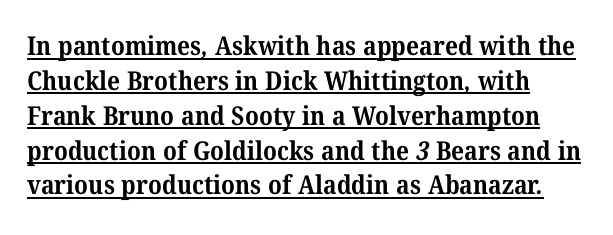
The image shows 26 px bold type; set left-aligned, normal line spacing (1.34x), normal letter spacing, underlined.
